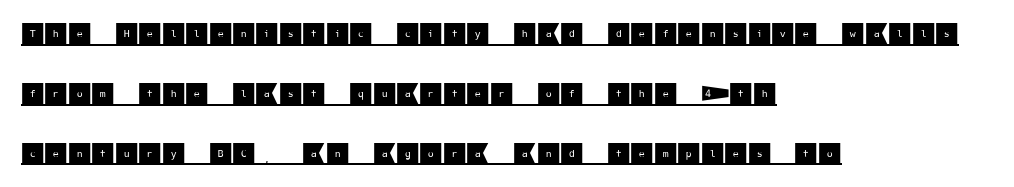
{"italic": "no", "underline": "yes", "align": "left", "line_spacing": "loose", "line_spacing_ratio": 2.49, "letter_spacing": "normal", "letter_spacing_em": 0.0, "glyph_px": 24}
